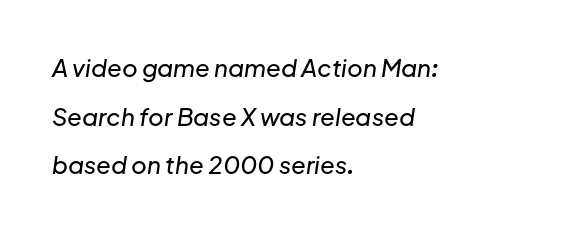
Q: Is the text italic (slanted)? A: Yes, it leans right by about 8 degrees.
Q: Is the text underlined? A: No.
Q: How is the paragraph aligned? A: Left-aligned.
Q: Is the spacing between letters normal or unusually wide? A: Normal.
Q: Is the spacing between lines tight, normal or loose? A: Loose.
